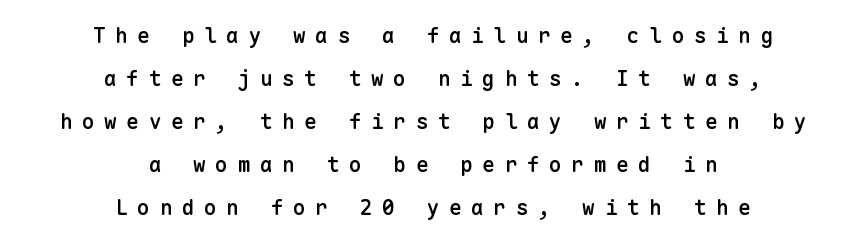
Q: Is the text bold? A: Semi-bold.
Q: Is the text italic (slanted)? A: No, it is upright.
Q: Is the text underlined? A: No.
Q: How is the paragraph aligned? A: Centered.
Q: Is the spacing between letters normal or unusually wide? A: Unusually wide.
Q: Is the spacing between lines tight, normal or loose? A: Loose.
